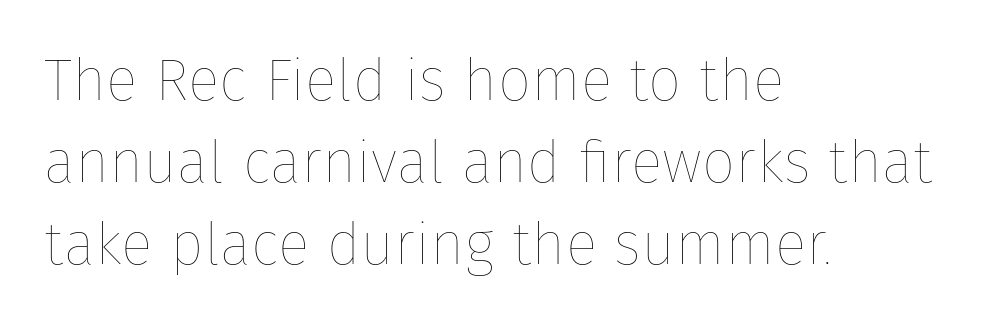
The image shows 59 px thin type, upright; set left-aligned, normal line spacing (1.39x), normal letter spacing, not underlined; low stroke contrast and a medium x-height.
